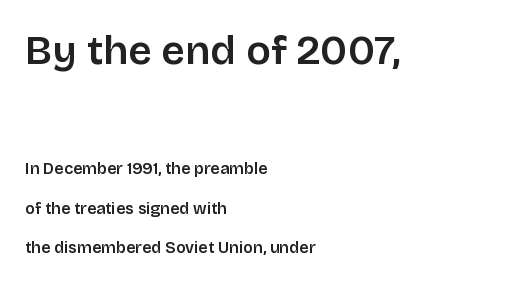
{"serif": "no", "italic": "no", "bold": "semi", "weight": "semibold", "width": "normal", "stroke_contrast": "low", "x_height": "large", "monospaced": "no", "underline": "no", "align": "left", "line_spacing": "loose", "line_spacing_ratio": 2.47, "letter_spacing": "normal", "letter_spacing_em": 0.0, "larger_block": "first", "size_ratio": 2.56, "glyph_px": 41}
